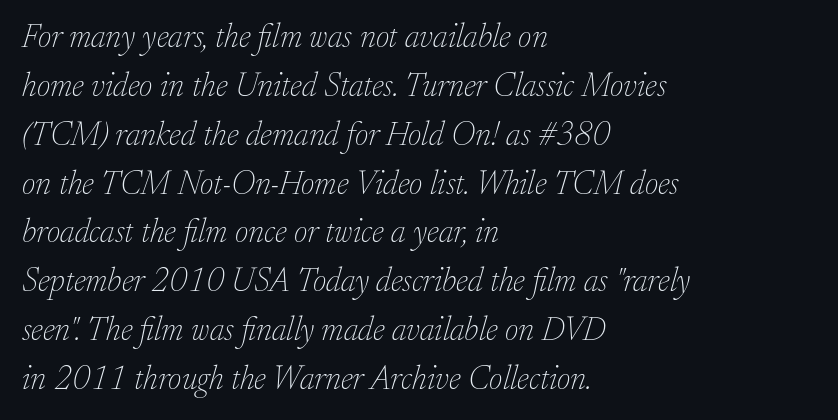
Stroke thickness stays within the range of a standard reading face or lighter. Baseline-to-baseline distance is the conventional proportion of letter height. An italicized treatment has been applied to the whole sample. Each letter's strokes conclude with small projecting serifs. Line beginnings align vertically; line endings do not. A typesetter would call this zero additional tracking.
